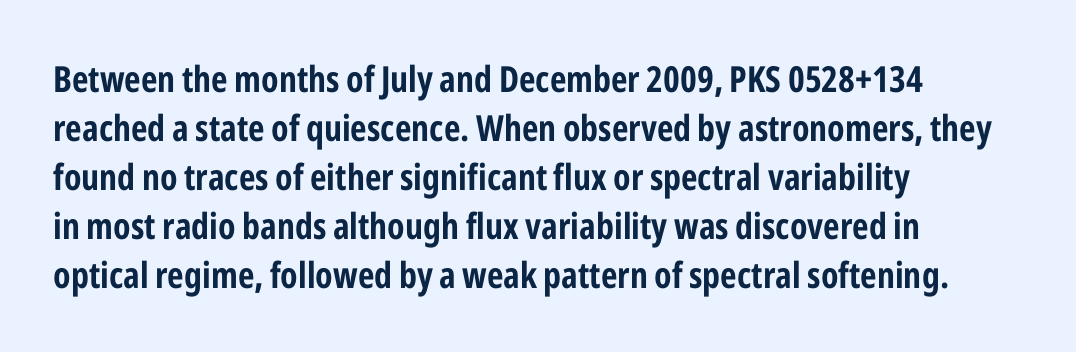
Only glyphs here, with clear space below each row. The axis of the letterforms is exactly vertical. These lines are set flush left with a ragged right edge. Vertically, the passage feels balanced, rows spaced as you'd expect. Spacing verdict: proportional, widths tailored to each character. Heavy-handed strokes throughout: this text is bold.
